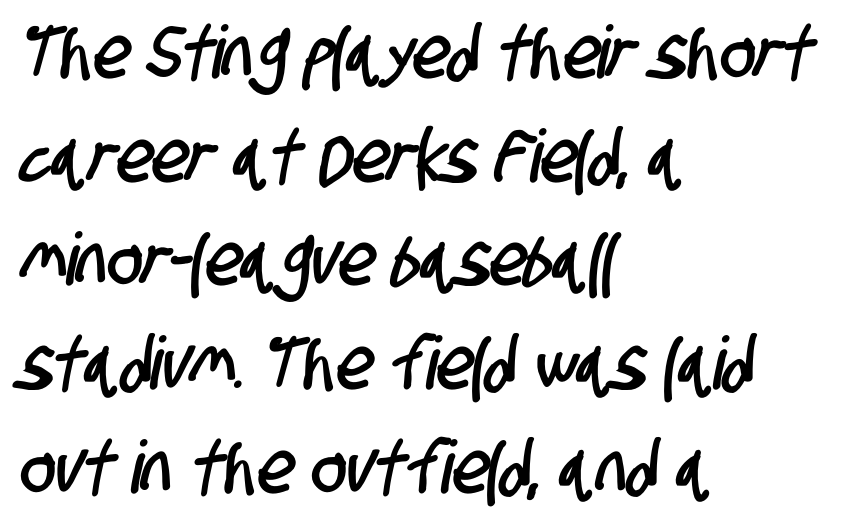
{"serif": "no", "width": "condensed", "stroke_contrast": "low", "x_height": "large", "monospaced": "no", "underline": "no", "align": "left", "line_spacing": "normal", "line_spacing_ratio": 1.42, "letter_spacing": "normal", "letter_spacing_em": 0.0, "glyph_px": 73}
